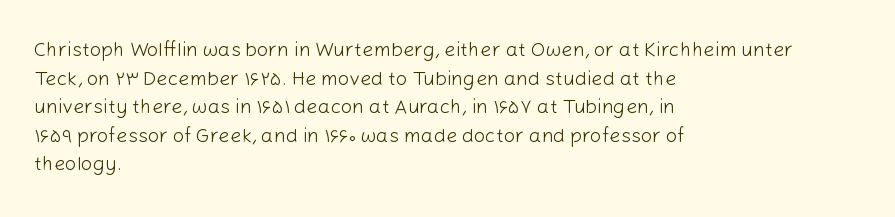
{"italic": "no", "bold": "no", "underline": "no", "align": "left", "line_spacing": "normal", "line_spacing_ratio": 1.43, "letter_spacing": "normal", "letter_spacing_em": 0.0, "glyph_px": 20}
